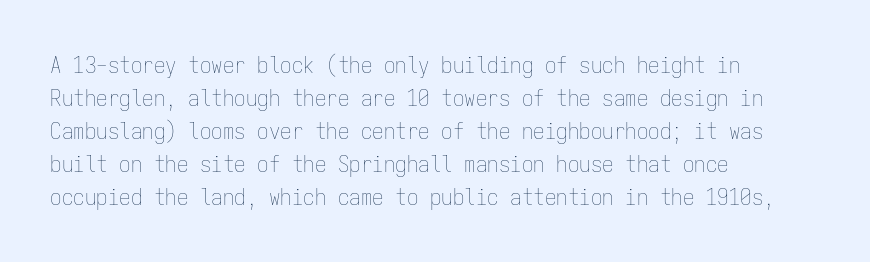
Q: Is the text bold? A: No.
Q: Is the text italic (slanted)? A: No, it is upright.
Q: Is the text underlined? A: No.
Q: How is the paragraph aligned? A: Left-aligned.
Q: Is the spacing between letters normal or unusually wide? A: Normal.
Q: Is the spacing between lines tight, normal or loose? A: Normal.
